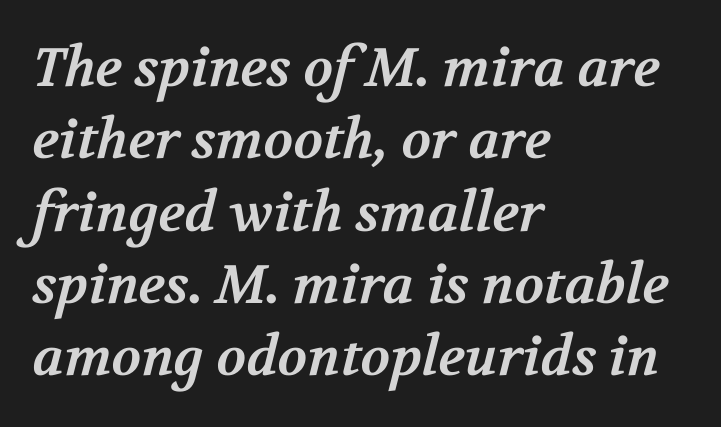
{"serif": "yes", "bold": "yes", "weight": "bold", "width": "normal", "stroke_contrast": "medium", "x_height": "medium", "monospaced": "no", "underline": "no", "align": "left", "line_spacing": "normal", "line_spacing_ratio": 1.34, "letter_spacing": "normal", "letter_spacing_em": 0.0, "glyph_px": 54}
